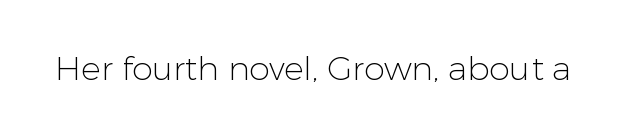
The image shows 33 px light sans-serif type, upright; set normal letter spacing, not underlined; low stroke contrast and a medium x-height.
